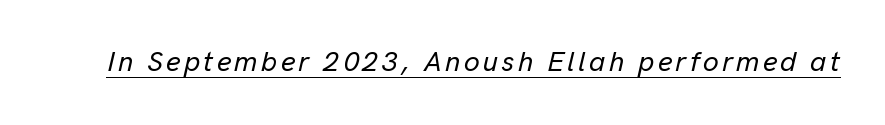
Q: Is the text italic (slanted)? A: Yes, it leans right by about 13 degrees.
Q: Is the text underlined? A: Yes.
Q: Width (condensed, normal, or wide)? A: Normal.
Q: Stroke contrast? A: Low.
Q: x-height? A: Medium.
Q: Monospaced? A: No.
